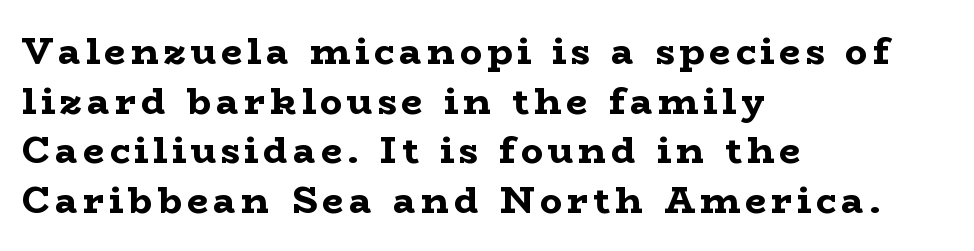
{"serif": "yes", "italic": "no", "bold": "yes", "weight": "bold", "width": "wide", "stroke_contrast": "low", "x_height": "medium", "monospaced": "no", "underline": "no", "align": "left", "line_spacing": "normal", "line_spacing_ratio": 1.34, "glyph_px": 37}
